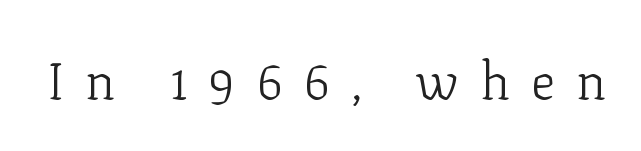
Each letter keeps its own natural width here, so spacing adapts to shape. The letters are spread apart with noticeably loose tracking. The strip under each line holds only bare page. This is roman type, the default non-slanted kind. Stems and bowls with no extra thickness — not bold.
